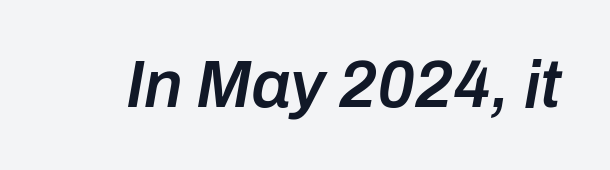
{"italic": "yes", "lean": "right", "slant_degrees": 10, "bold": "semi", "weight": "semibold", "width": "normal", "stroke_contrast": "low", "x_height": "medium", "monospaced": "no", "underline": "no", "letter_spacing": "normal", "letter_spacing_em": 0.0, "glyph_px": 66}
